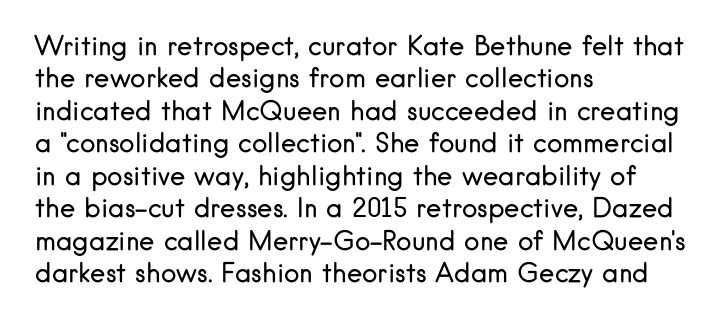
The image shows 26 px text type, upright; set left-aligned, normal line spacing (1.25x), normal letter spacing, not underlined.
